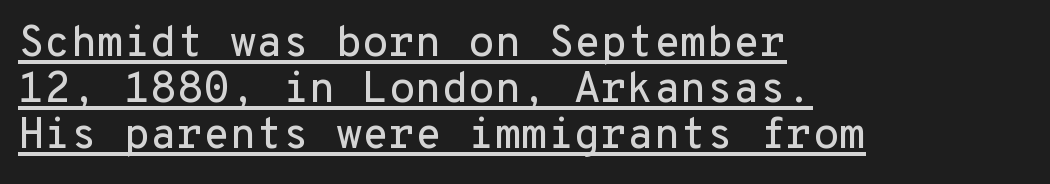
{"serif": "no", "italic": "no", "width": "normal", "stroke_contrast": "low", "x_height": "medium", "monospaced": "yes", "underline": "yes", "align": "left", "line_spacing": "tight", "line_spacing_ratio": 1.07, "letter_spacing": "normal", "letter_spacing_em": 0.0, "glyph_px": 43}
